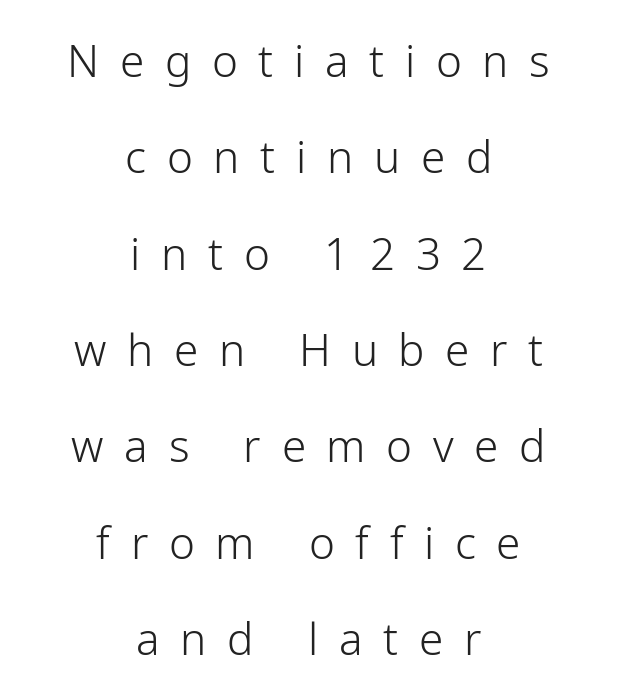
{"serif": "no", "italic": "no", "bold": "no", "weight": "light", "width": "normal", "stroke_contrast": "low", "x_height": "medium", "monospaced": "no", "underline": "no", "align": "center", "line_spacing": "loose", "line_spacing_ratio": 2.19, "letter_spacing": "wide", "letter_spacing_em": 0.47, "glyph_px": 44}
